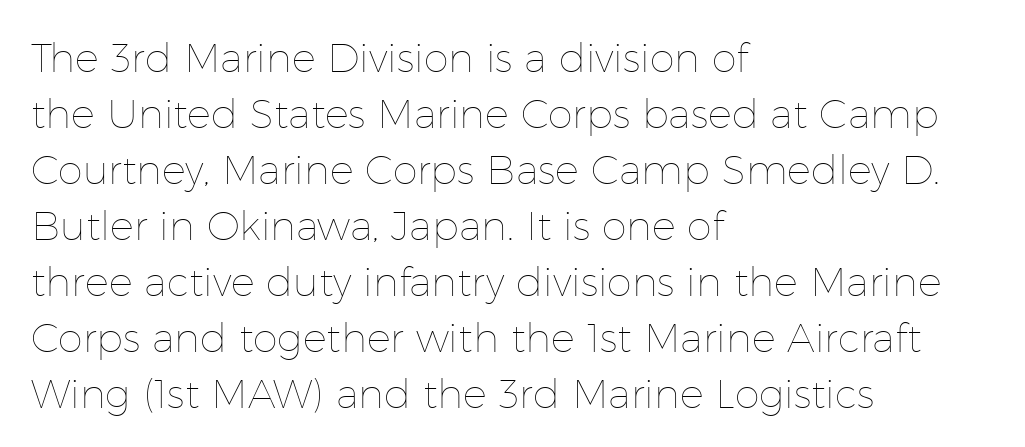
{"italic": "no", "bold": "no", "weight": "thin", "width": "normal", "stroke_contrast": "low", "x_height": "medium", "monospaced": "no", "underline": "no", "align": "left", "line_spacing": "normal", "line_spacing_ratio": 1.4, "letter_spacing": "normal", "letter_spacing_em": 0.0, "glyph_px": 40}
